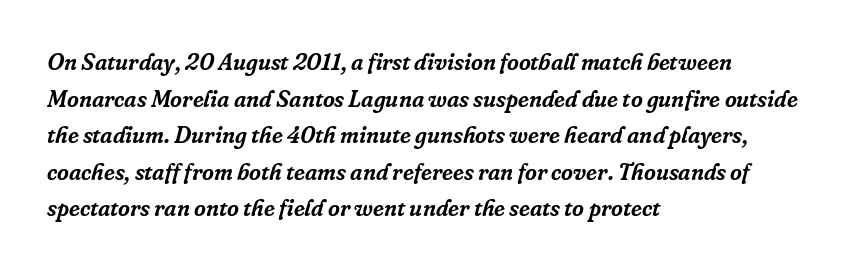
The image shows 23 px text type, italic (leaning right); set left-aligned, normal line spacing (1.59x), normal letter spacing, not underlined.
